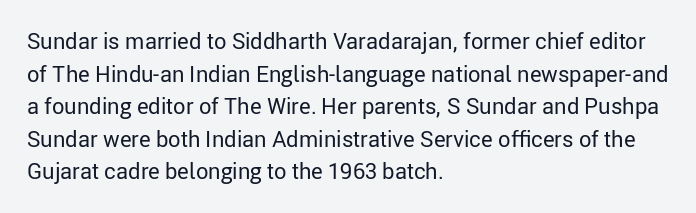
Q: Is the text bold? A: No.
Q: Is the text italic (slanted)? A: No, it is upright.
Q: Is the text underlined? A: No.
Q: How is the paragraph aligned? A: Left-aligned.
Q: Is the spacing between letters normal or unusually wide? A: Normal.
Q: Is the spacing between lines tight, normal or loose? A: Normal.
